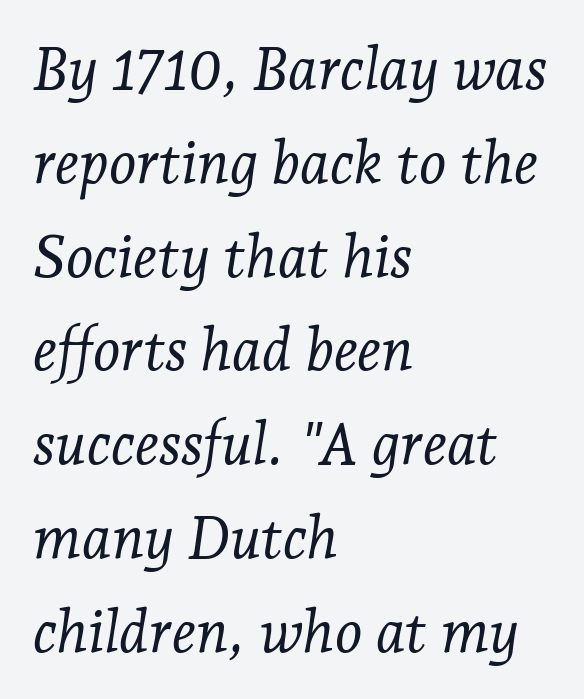
Q: Is the text bold? A: No.
Q: Is the text italic (slanted)? A: Yes, it leans right by about 7 degrees.
Q: Is the typeface a serif or a sans-serif typeface? A: Serif.
Q: Is the text underlined? A: No.
Q: How is the paragraph aligned? A: Left-aligned.
Q: Is the spacing between letters normal or unusually wide? A: Normal.
Q: Is the spacing between lines tight, normal or loose? A: Normal.
Q: Width (condensed, normal, or wide)? A: Normal.
Q: Stroke contrast? A: Low.
Q: x-height? A: Medium.
Q: Monospaced? A: No.
